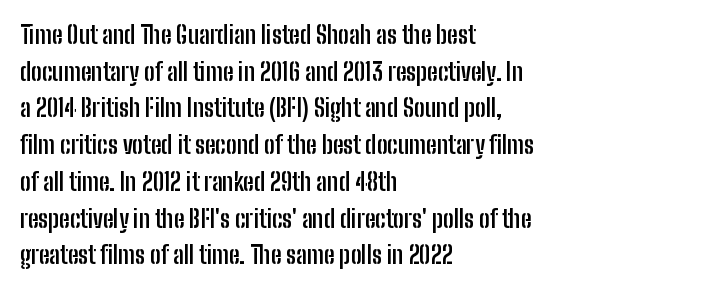
A typesetter would call this zero additional tracking. The letters stand upright; this is a roman face. Regular leading. The passage is arranged the way most books set body copy — flush left. Rule under the text: the space is simply empty. Strokes here are thick enough to call this a true bold.
